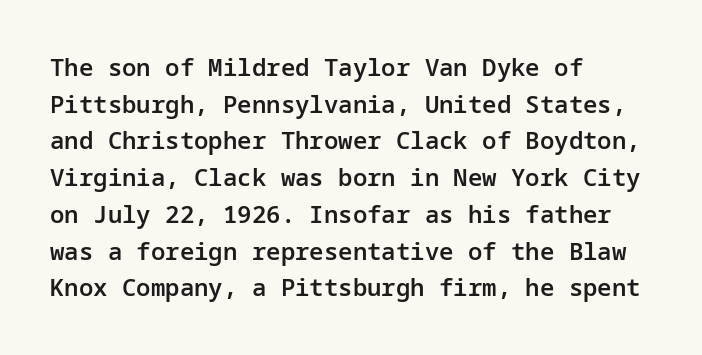
If you drew a line through each stem, it would be perfectly vertical. Each line starts at the same left margin while the right side varies. The string is rendered with underlining switched off. In terms of weight, the rendering is demibold, just under bold.
